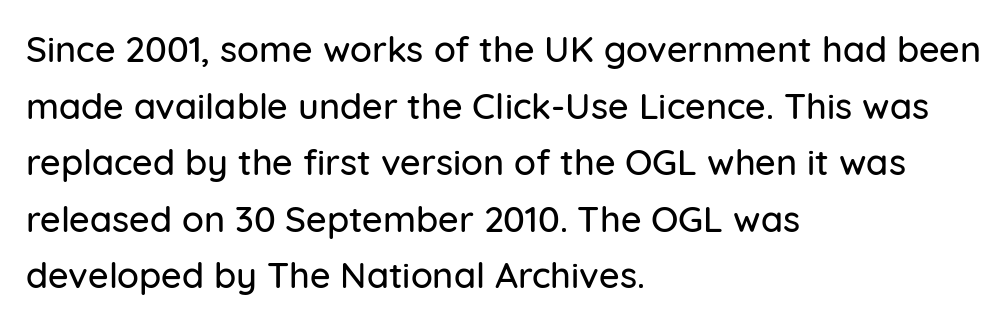
Q: Is the text italic (slanted)? A: No, it is upright.
Q: Is the typeface a serif or a sans-serif typeface? A: Sans-serif.
Q: Is the text underlined? A: No.
Q: How is the paragraph aligned? A: Left-aligned.
Q: Is the spacing between letters normal or unusually wide? A: Normal.
Q: Is the spacing between lines tight, normal or loose? A: Normal.
Q: Width (condensed, normal, or wide)? A: Normal.
Q: Stroke contrast? A: Low.
Q: x-height? A: Medium.
Q: Monospaced? A: No.
